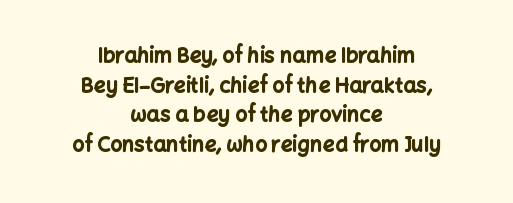
Q: Is the text bold? A: Yes.
Q: Is the text italic (slanted)? A: No, it is upright.
Q: Is the text underlined? A: No.
Q: How is the paragraph aligned? A: Centered.
Q: Is the spacing between letters normal or unusually wide? A: Normal.
Q: Is the spacing between lines tight, normal or loose? A: Normal.
